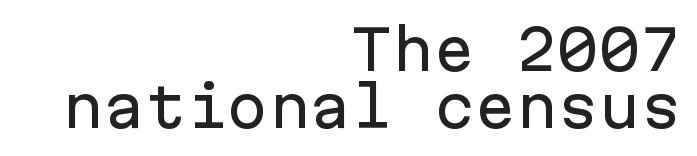
{"serif": "no", "italic": "no", "width": "normal", "stroke_contrast": "low", "x_height": "medium", "monospaced": "yes", "underline": "no", "align": "right", "line_spacing": "tight", "line_spacing_ratio": 1.04, "letter_spacing": "normal", "letter_spacing_em": 0.0, "glyph_px": 55}
